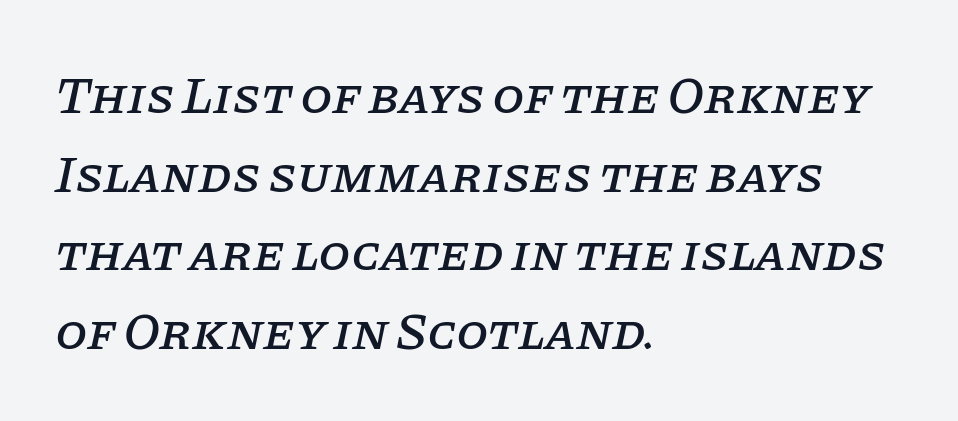
The image shows 52 px serif type, italic (leaning right); set left-aligned, normal line spacing (1.51x), normal letter spacing, not underlined; low stroke contrast and a large x-height.
